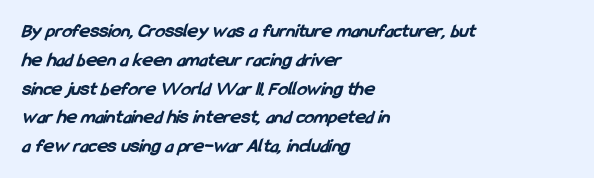
{"bold": "yes", "underline": "no", "align": "left", "line_spacing": "normal", "line_spacing_ratio": 1.44, "letter_spacing": "normal", "letter_spacing_em": 0.0, "glyph_px": 20}
